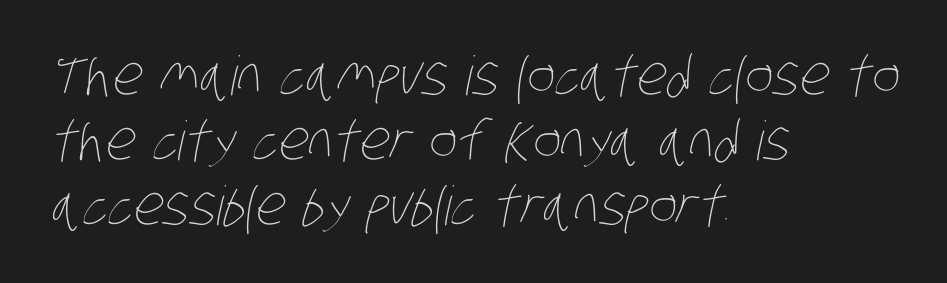
{"bold": "no", "weight": "thin", "width": "condensed", "stroke_contrast": "low", "x_height": "large", "monospaced": "no", "underline": "no", "align": "left", "line_spacing_ratio": 1.2, "letter_spacing": "normal", "letter_spacing_em": 0.0, "glyph_px": 54}
